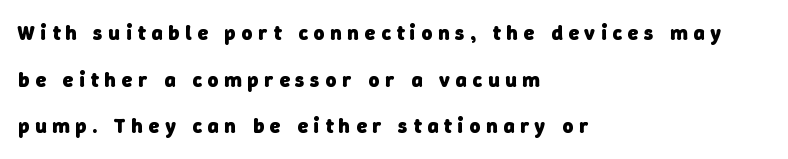
Q: Is the text bold? A: Yes.
Q: Is the text underlined? A: No.
Q: How is the paragraph aligned? A: Left-aligned.
Q: Is the spacing between letters normal or unusually wide? A: Unusually wide.
Q: Is the spacing between lines tight, normal or loose? A: Loose.
